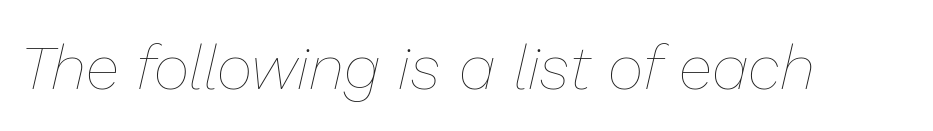
Q: Is the text bold? A: No.
Q: Is the text italic (slanted)? A: Yes, it leans right by about 13 degrees.
Q: Is the text underlined? A: No.
Q: Is the spacing between letters normal or unusually wide? A: Normal.
Q: Width (condensed, normal, or wide)? A: Normal.
Q: Stroke contrast? A: Low.
Q: x-height? A: Medium.
Q: Monospaced? A: No.
